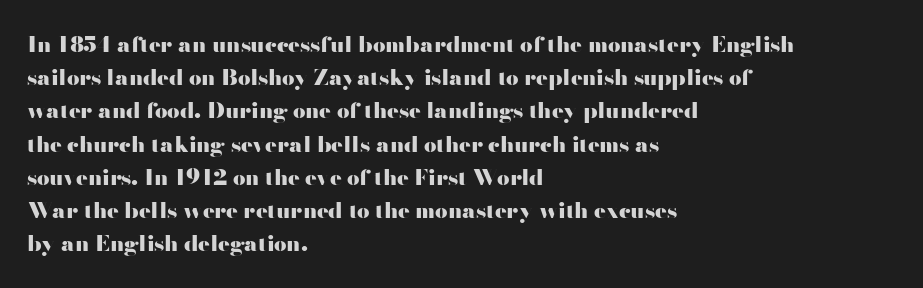
The image shows 22 px bold type, upright; set left-aligned, normal line spacing (1.51x), normal letter spacing, not underlined.
